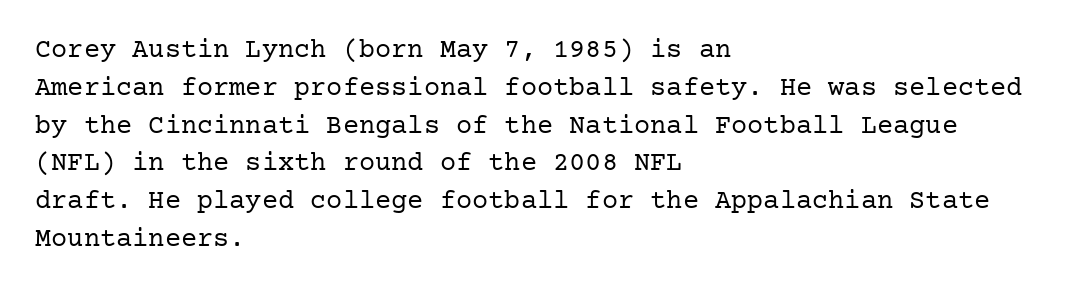
{"italic": "no", "bold": "no", "underline": "no", "align": "left", "line_spacing": "normal", "line_spacing_ratio": 1.4, "letter_spacing": "normal", "letter_spacing_em": 0.0, "glyph_px": 27}
